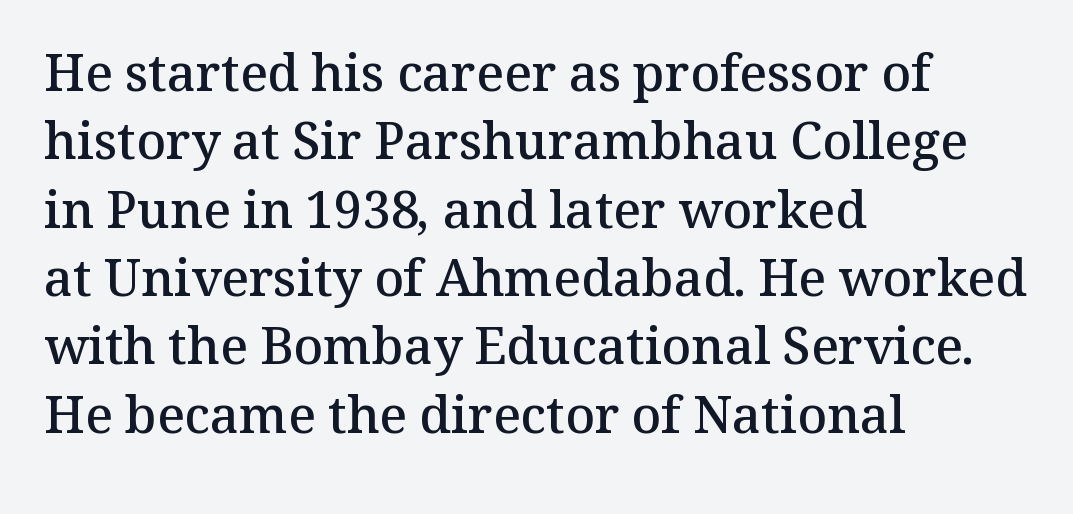
These lines are rendered in a variable-pitch font. Characters follow at the spacing the type designer built in. Is there much room between lines? A standard amount, neither cramped nor airy. Style check: upright.
